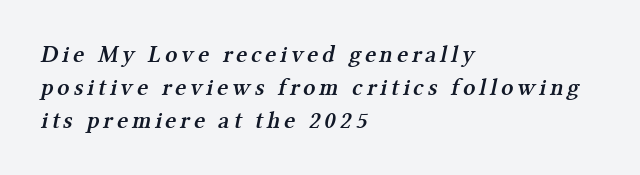
The image shows 24 px text type; set left-aligned, normal line spacing (1.38x), not underlined.
